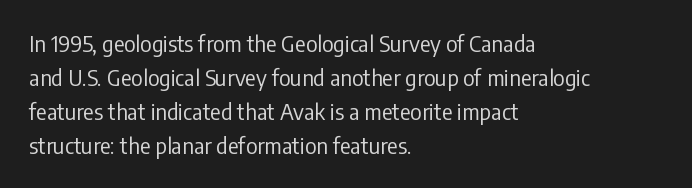
These lines stack with their left ends in a neat column. Any mark beneath the type? The region is blank. Short note: letters normally spaced. The type sits square on the baseline with zero lean.
